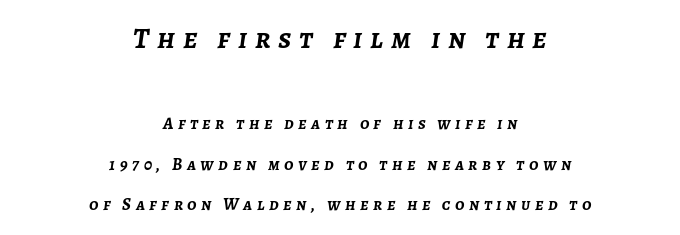
Q: Is the text bold? A: Yes.
Q: Is the text italic (slanted)? A: Yes, it leans right by about 7 degrees.
Q: Is the text underlined? A: No.
Q: How is the paragraph aligned? A: Centered.
Q: Is the spacing between letters normal or unusually wide? A: Unusually wide.
Q: Is the spacing between lines tight, normal or loose? A: Loose.
Q: Which block of text is set in a larger size, the first (top) or the second (bottom)? A: The first (top) one.
Q: Width (condensed, normal, or wide)? A: Normal.
Q: Stroke contrast? A: Low.
Q: x-height? A: Medium.
Q: Monospaced? A: No.
